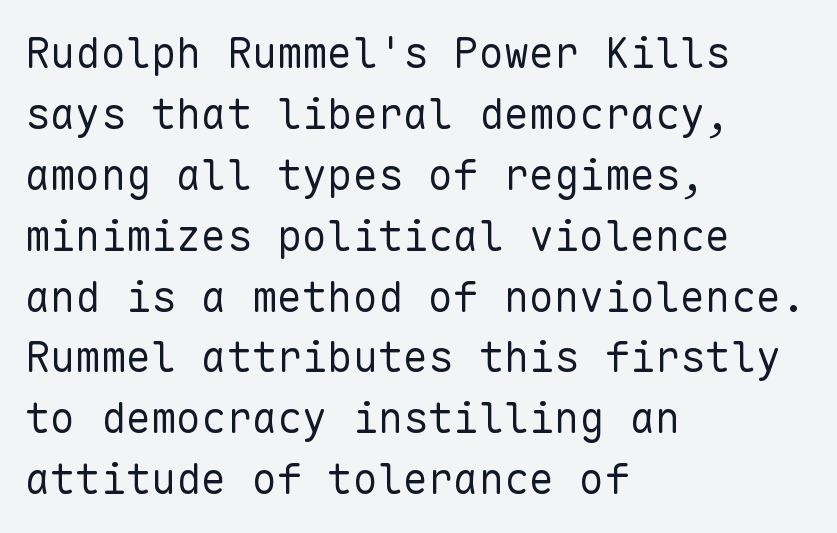
{"serif": "no", "italic": "no", "bold": "no", "weight": "regular", "width": "normal", "stroke_contrast": "low", "x_height": "medium", "monospaced": "yes", "underline": "no", "align": "left", "line_spacing": "normal", "line_spacing_ratio": 1.45, "letter_spacing": "normal", "letter_spacing_em": 0.0, "glyph_px": 42}
